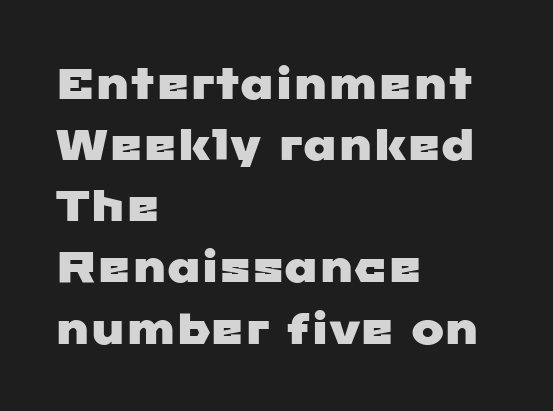
{"serif": "no", "width": "wide", "stroke_contrast": "low", "x_height": "medium", "monospaced": "no", "underline": "no", "align": "left", "line_spacing": "normal", "line_spacing_ratio": 1.39, "letter_spacing": "normal", "letter_spacing_em": 0.0, "glyph_px": 44}
